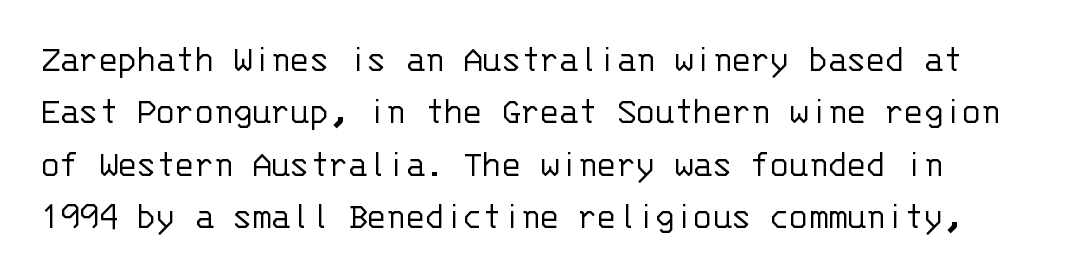
The image shows 39 px light sans-serif type, upright, monospaced; set normal line spacing (1.34x), normal letter spacing, not underlined; low stroke contrast and a large x-height.
